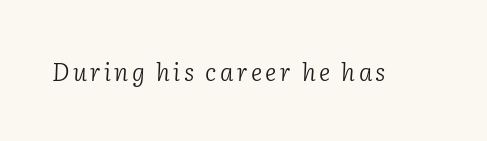
There's an unmistakable incline to the writing here. Weight: regular or lighter. The area under the type is left untouched.
